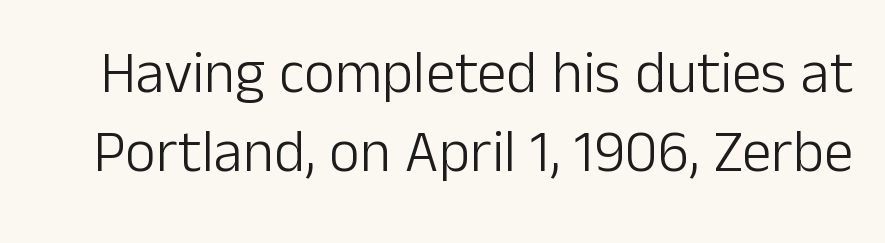
{"serif": "no", "italic": "no", "bold": "no", "weight": "light", "width": "normal", "stroke_contrast": "low", "x_height": "medium", "monospaced": "no", "underline": "no", "line_spacing": "normal", "line_spacing_ratio": 1.34, "letter_spacing": "normal", "letter_spacing_em": 0.0, "glyph_px": 59}
